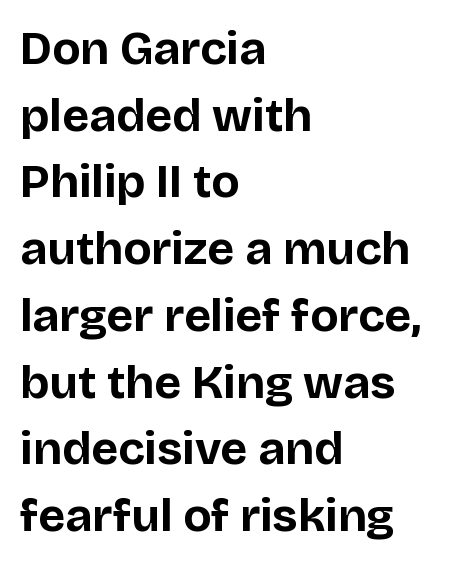
The letters stand upright; this is a roman face. Each word holds together tightly as a unit, with standard inter-letter gaps. These lines are rendered in a variable-pitch font. Only glyphs here, with clear space below each row.
